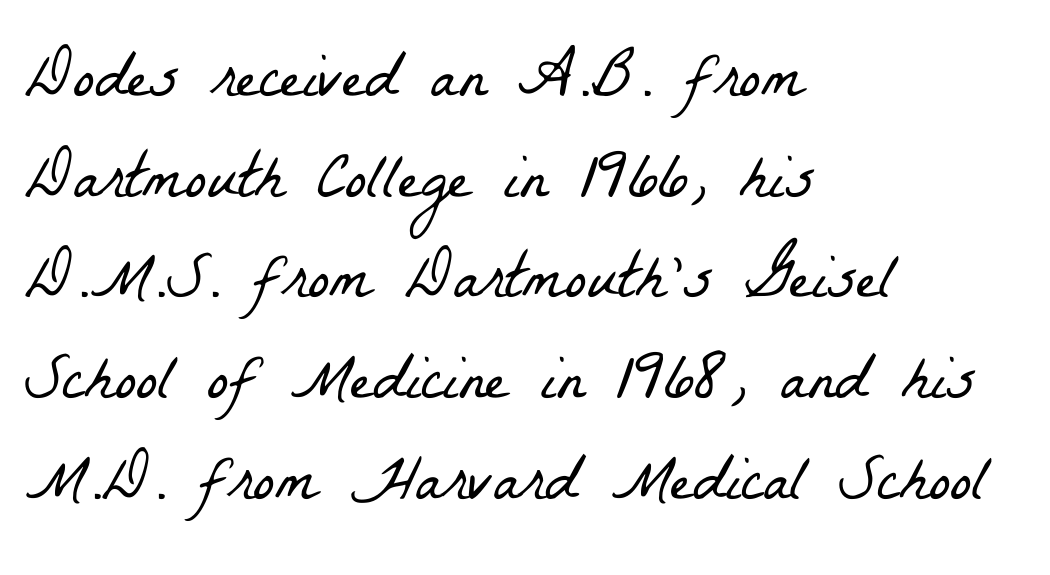
Q: Is the text bold? A: No.
Q: Is the typeface a serif or a sans-serif typeface? A: Serif.
Q: Is the text underlined? A: No.
Q: How is the paragraph aligned? A: Left-aligned.
Q: Is the spacing between letters normal or unusually wide? A: Normal.
Q: Is the spacing between lines tight, normal or loose? A: Normal.
Q: Width (condensed, normal, or wide)? A: Condensed.
Q: Stroke contrast? A: Low.
Q: x-height? A: Medium.
Q: Monospaced? A: No.
